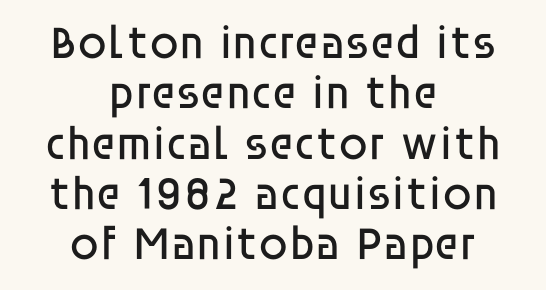
{"serif": "no", "italic": "no", "bold": "no", "weight": "regular", "width": "normal", "stroke_contrast": "low", "x_height": "large", "monospaced": "no", "underline": "no", "align": "center", "line_spacing": "tight", "line_spacing_ratio": 1.07, "letter_spacing": "normal", "letter_spacing_em": 0.0, "glyph_px": 47}
